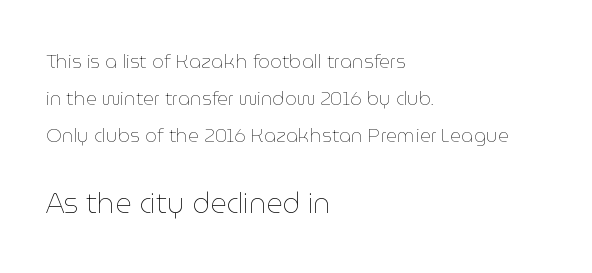
The image shows 28 px thin type, upright; set left-aligned, loose line spacing (1.96x), normal letter spacing, not underlined; the second (bottom) block is 1.47x larger; low stroke contrast and a medium x-height.
